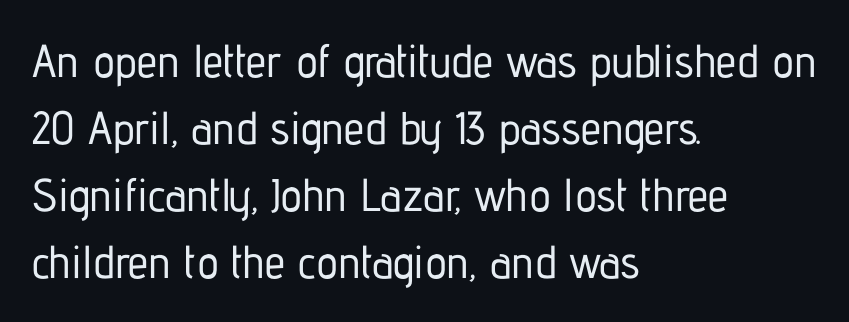
The image shows 46 px condensed sans-serif type, upright; set left-aligned, normal line spacing (1.46x), normal letter spacing, not underlined; low stroke contrast and a medium x-height.
